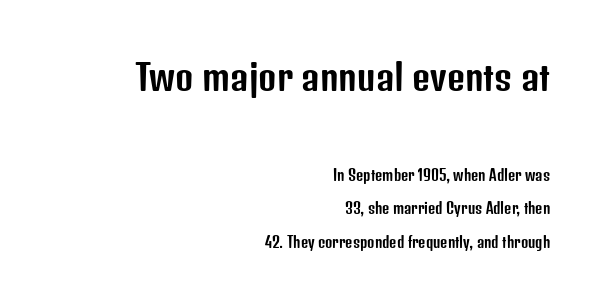
{"serif": "no", "italic": "no", "width": "condensed", "stroke_contrast": "low", "x_height": "medium", "monospaced": "no", "underline": "no", "align": "right", "line_spacing": "loose", "line_spacing_ratio": 2.39, "letter_spacing": "normal", "letter_spacing_em": 0.0, "larger_block": "first", "size_ratio": 2.5, "glyph_px": 35}
